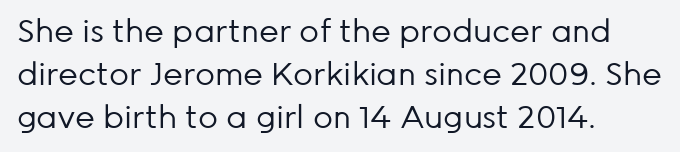
The image shows 31 px regular-weight sans-serif type, upright; set left-aligned, normal line spacing (1.38x), normal letter spacing, not underlined; low stroke contrast and a medium x-height.
